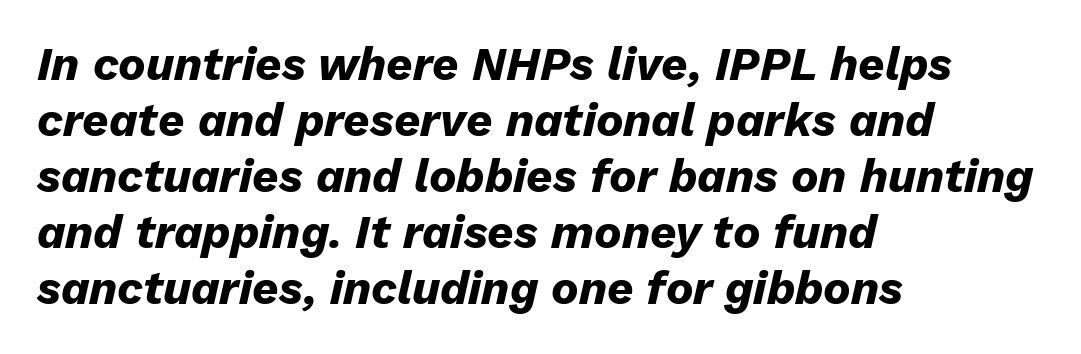
Q: Is the text bold? A: Yes.
Q: Is the text italic (slanted)? A: Yes, it leans right by about 13 degrees.
Q: Is the text underlined? A: No.
Q: How is the paragraph aligned? A: Left-aligned.
Q: Is the spacing between letters normal or unusually wide? A: Normal.
Q: Width (condensed, normal, or wide)? A: Normal.
Q: Stroke contrast? A: Low.
Q: x-height? A: Medium.
Q: Monospaced? A: No.
